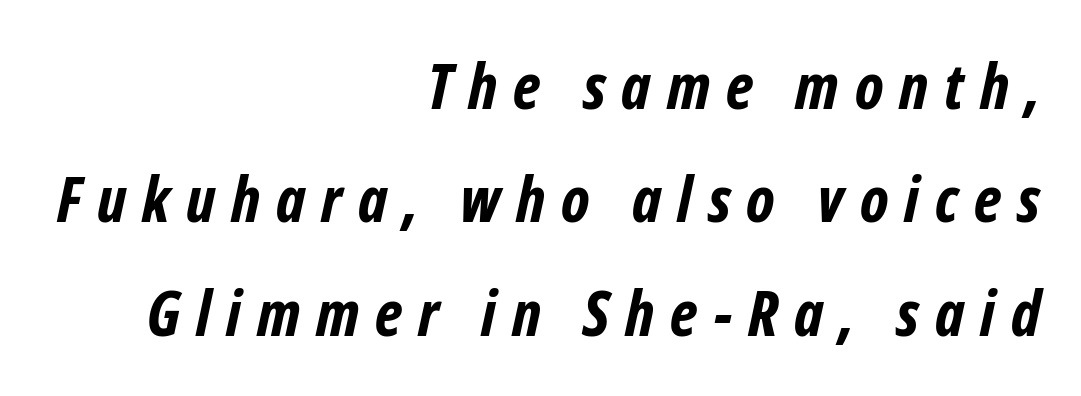
Glyph-to-glyph distance is far greater than everyday printed text. Serif or sans? Sans — the stroke terminals are bare. A student would call this right alignment; a typographer would say flush right, rag left. The strip under each line holds only bare page.
